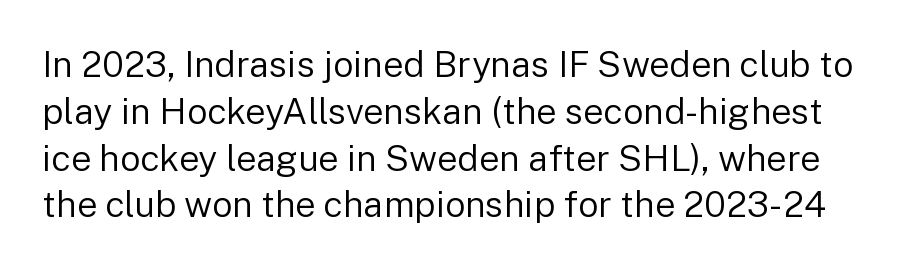
Bold? No — there's no thickening of the strokes. Spacing between characters is what you'd get straight out of the box. Vertical strokes here are truly vertical. Notice how descenders clear the ascenders below comfortably — that's standard leading. The face used here is proportionally spaced, like ordinary book or web type. These lines are composed in type without serifs.
